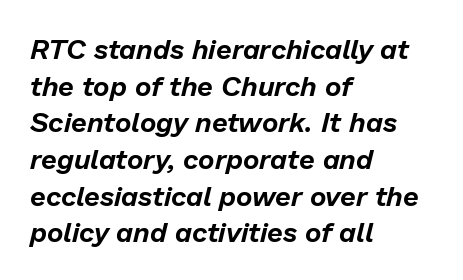
The image shows 28 px text type, italic (leaning right); set left-aligned, normal line spacing (1.31x), normal letter spacing, not underlined; low stroke contrast and a medium x-height.
